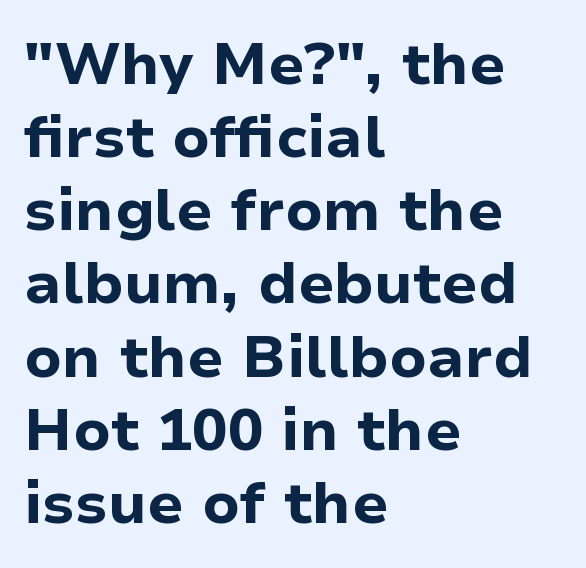
The zone under the glyphs is completely vacant. The font's upright variant was chosen for this text. The paragraph shown leans on its left margin. Unlike a traditional serif, this face leaves its strokes unadorned.
